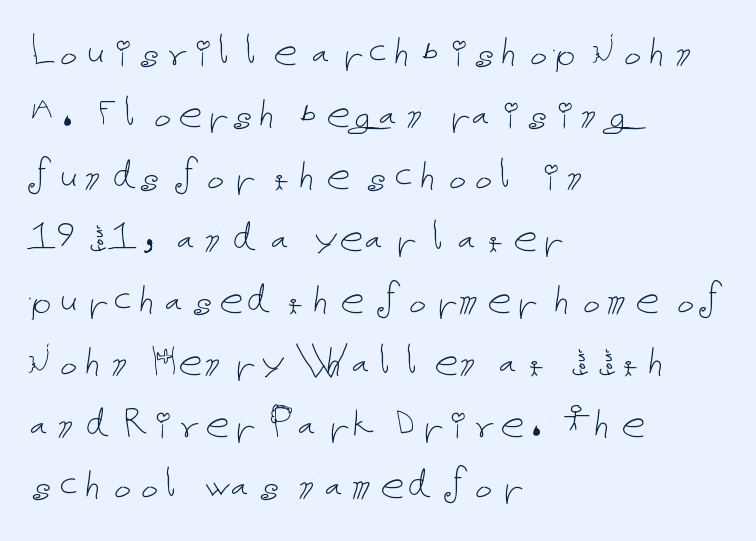
Q: Is the text bold? A: No.
Q: Is the text italic (slanted)? A: No, it is upright.
Q: Is the text underlined? A: No.
Q: How is the paragraph aligned? A: Left-aligned.
Q: Is the spacing between letters normal or unusually wide? A: Normal.
Q: Is the spacing between lines tight, normal or loose? A: Normal.
Q: Width (condensed, normal, or wide)? A: Normal.
Q: Stroke contrast? A: Low.
Q: x-height? A: Medium.
